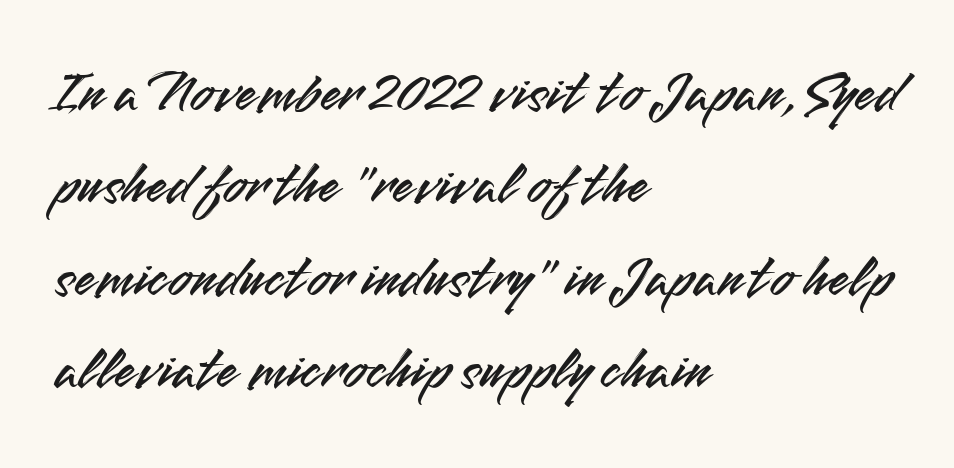
The image shows 60 px sans-serif type; set left-aligned, normal line spacing (1.54x), normal letter spacing, not underlined; medium stroke contrast and a small x-height.
